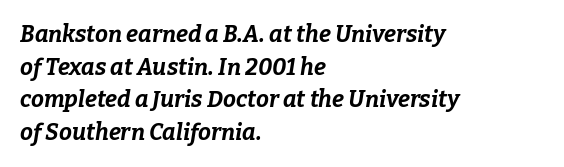
{"italic": "yes", "lean": "right", "slant_degrees": 9, "bold": "yes", "underline": "no", "align": "left", "line_spacing": "normal", "line_spacing_ratio": 1.42, "letter_spacing": "normal", "letter_spacing_em": 0.0, "glyph_px": 23}
